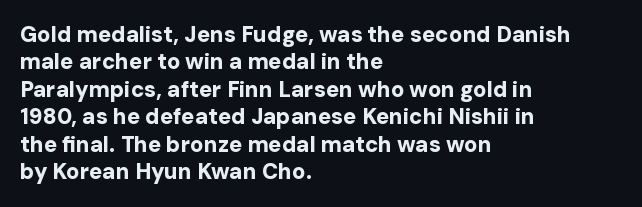
{"italic": "no", "bold": "yes", "underline": "no", "align": "left", "line_spacing": "normal", "line_spacing_ratio": 1.25, "letter_spacing": "normal", "letter_spacing_em": 0.0, "glyph_px": 22}
